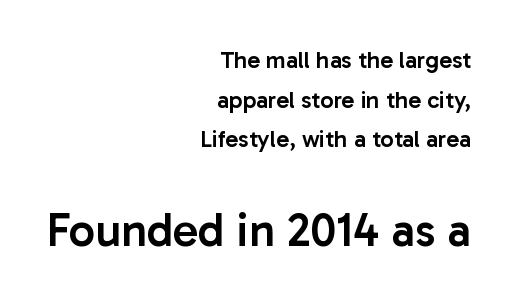
Q: Is the text bold? A: Semi-bold.
Q: Is the text italic (slanted)? A: No, it is upright.
Q: Is the typeface a serif or a sans-serif typeface? A: Sans-serif.
Q: Is the text underlined? A: No.
Q: How is the paragraph aligned? A: Right-aligned.
Q: Is the spacing between letters normal or unusually wide? A: Normal.
Q: Is the spacing between lines tight, normal or loose? A: Normal.
Q: Which block of text is set in a larger size, the first (top) or the second (bottom)? A: The second (bottom) one.
Q: Width (condensed, normal, or wide)? A: Normal.
Q: Stroke contrast? A: Low.
Q: x-height? A: Medium.
Q: Monospaced? A: No.
